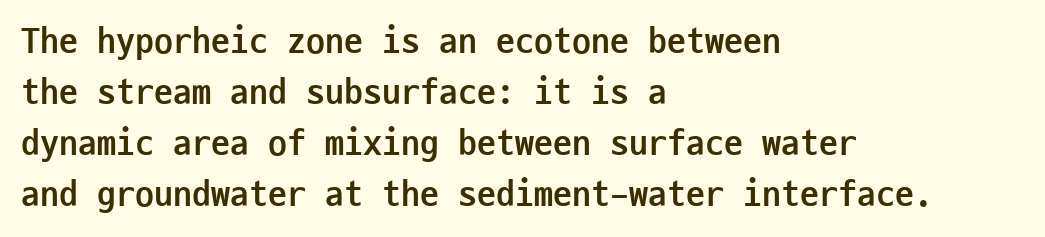
Unmarked baselines from the first word to the last. Notice how thick the strokes are: this is what a full bold looks like. In terms of letterspacing, this is plain default setting. Regarding leading, the lines here are spaced in the standard way. Are there feet on the stems? There aren't — it's a sans.
